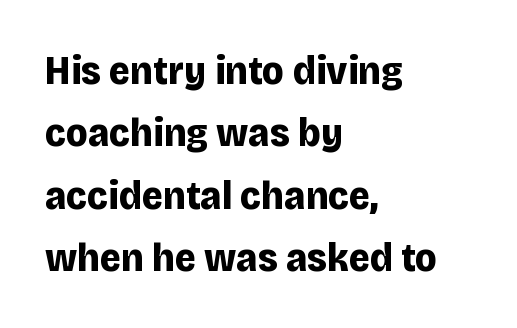
The image shows 41 px bold sans-serif type, upright; set left-aligned, normal line spacing (1.52x), normal letter spacing, not underlined; low stroke contrast and a large x-height.
